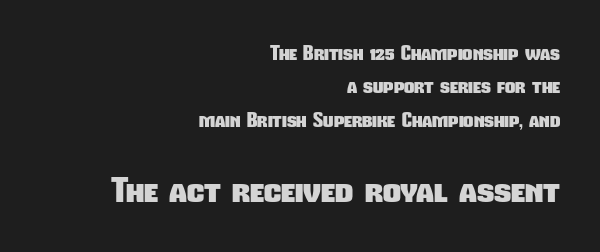
{"serif": "no", "bold": "yes", "weight": "heavy", "width": "condensed", "stroke_contrast": "low", "x_height": "medium", "monospaced": "no", "underline": "no", "align": "right", "line_spacing": "normal", "line_spacing_ratio": 1.67, "letter_spacing": "normal", "letter_spacing_em": 0.0, "larger_block": "second", "size_ratio": 1.75, "glyph_px": 35}
